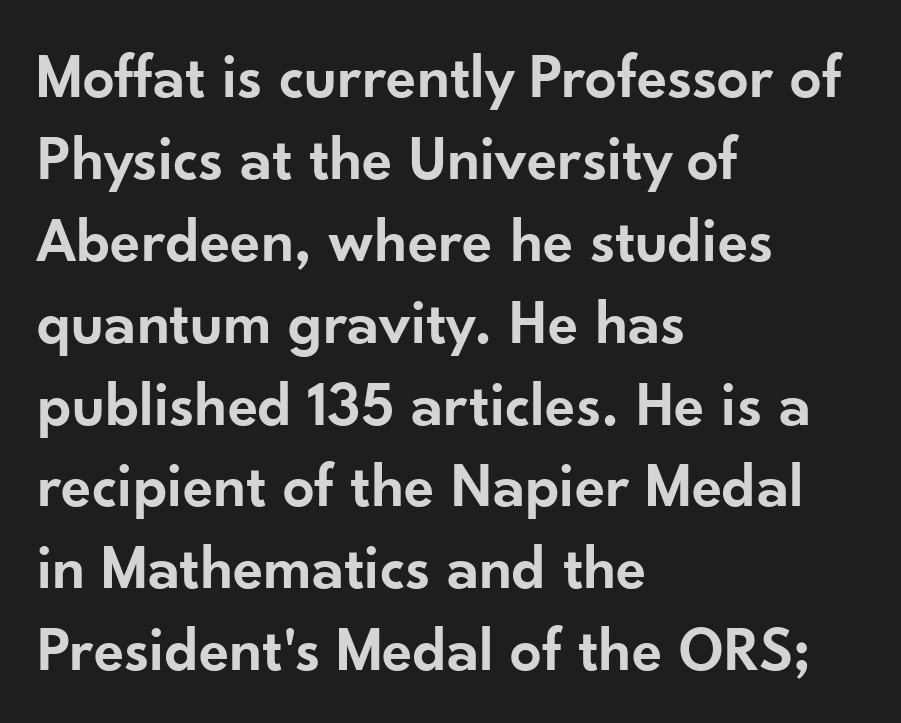
{"serif": "no", "italic": "no", "bold": "semi", "weight": "semibold", "width": "normal", "stroke_contrast": "low", "x_height": "small", "monospaced": "no", "underline": "no", "align": "left", "line_spacing": "normal", "line_spacing_ratio": 1.3, "letter_spacing": "normal", "letter_spacing_em": 0.0, "glyph_px": 63}
